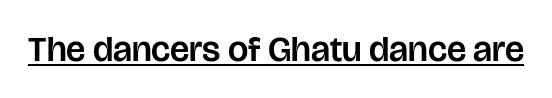
Q: Is the text italic (slanted)? A: No, it is upright.
Q: Is the typeface a serif or a sans-serif typeface? A: Sans-serif.
Q: Is the text underlined? A: Yes.
Q: Is the spacing between letters normal or unusually wide? A: Normal.
Q: Width (condensed, normal, or wide)? A: Normal.
Q: Stroke contrast? A: Low.
Q: x-height? A: Large.
Q: Monospaced? A: No.
